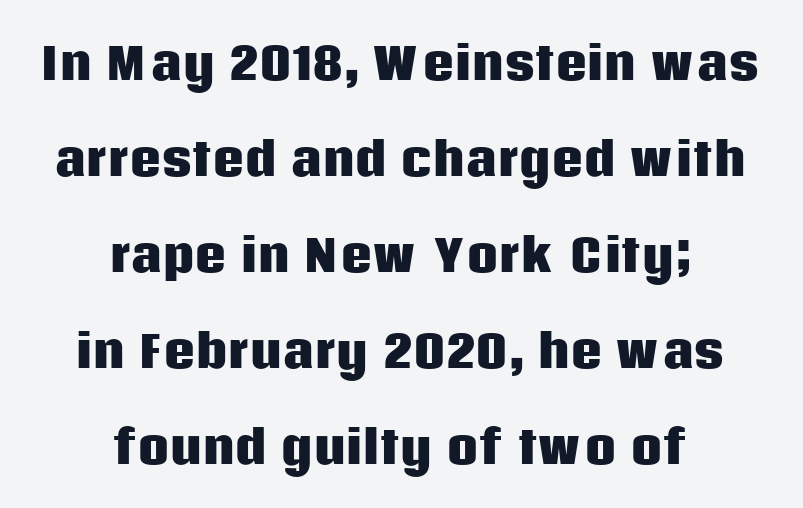
{"serif": "no", "italic": "no", "bold": "yes", "weight": "heavy", "width": "normal", "stroke_contrast": "low", "x_height": "large", "monospaced": "no", "underline": "no", "align": "center", "line_spacing": "loose", "line_spacing_ratio": 2.18, "letter_spacing": "normal", "letter_spacing_em": 0.0, "glyph_px": 44}
